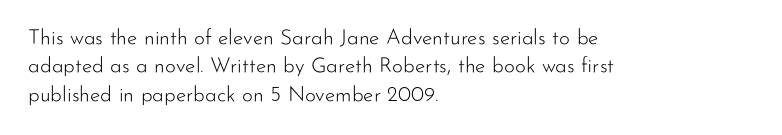
The image shows 21 px text type, upright; set left-aligned, normal line spacing (1.35x), normal letter spacing, not underlined.
